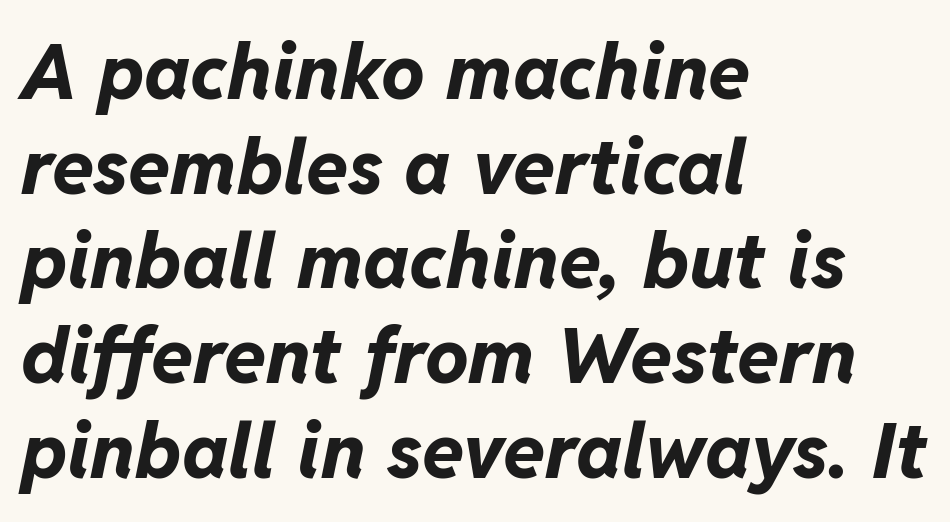
The image shows 77 px bold type, italic (leaning right); set left-aligned, line spacing 1.23x, normal letter spacing, not underlined; low stroke contrast and a medium x-height.
